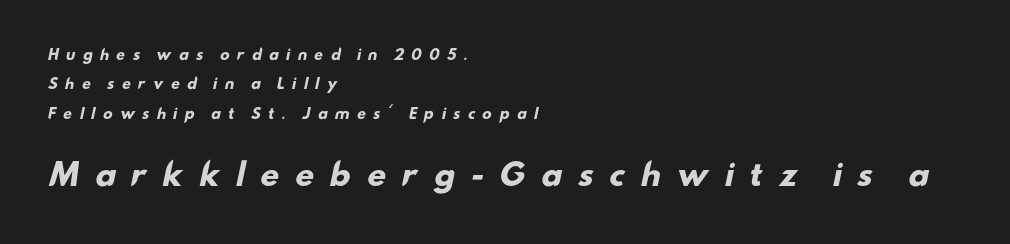
The image shows 30 px heavy, wide sans-serif type; set left-aligned, loose line spacing (2.09x), unusually wide letter spacing (+0.49 em), not underlined; the second (bottom) block is 2.14x larger; low stroke contrast and a small x-height.
